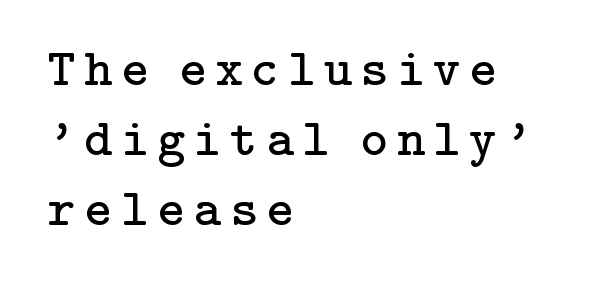
{"serif": "yes", "italic": "no", "bold": "no", "weight": "regular", "width": "normal", "stroke_contrast": "low", "x_height": "medium", "underline": "no", "align": "left", "line_spacing": "normal", "line_spacing_ratio": 1.32, "glyph_px": 53}
